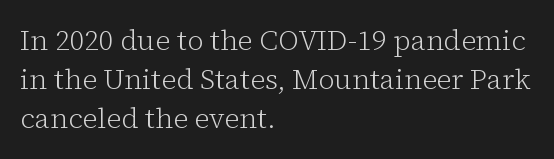
The image shows 28 px light serif type, upright; set left-aligned, normal line spacing (1.4x), normal letter spacing, not underlined; low stroke contrast and a medium x-height.
